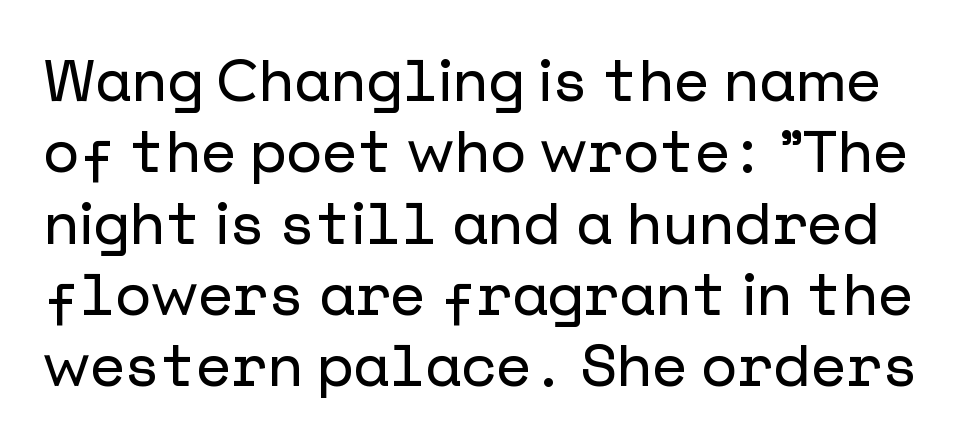
{"serif": "no", "italic": "no", "width": "normal", "stroke_contrast": "low", "x_height": "medium", "underline": "no", "line_spacing_ratio": 1.23, "letter_spacing": "normal", "letter_spacing_em": 0.0, "glyph_px": 58}
